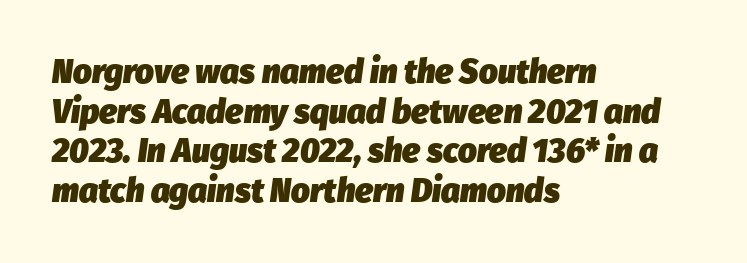
Q: Is the text bold? A: Yes.
Q: Is the text italic (slanted)? A: Yes, it leans right by about 8 degrees.
Q: Is the text underlined? A: No.
Q: How is the paragraph aligned? A: Left-aligned.
Q: Is the spacing between letters normal or unusually wide? A: Normal.
Q: Width (condensed, normal, or wide)? A: Normal.
Q: Stroke contrast? A: Low.
Q: x-height? A: Medium.
Q: Monospaced? A: No.
